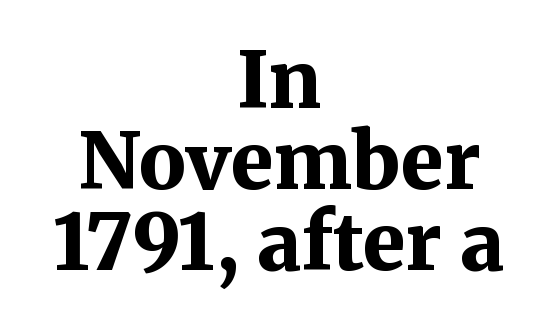
The image shows 78 px bold serif type, upright; set centered, tight line spacing (1.04x), normal letter spacing, not underlined; medium stroke contrast and a medium x-height.
